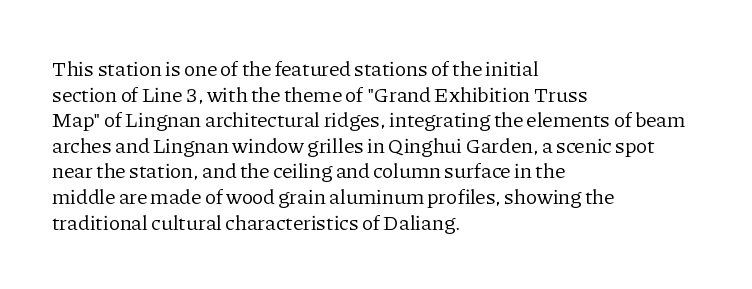
{"italic": "no", "bold": "no", "underline": "no", "align": "left", "line_spacing_ratio": 1.22, "letter_spacing": "normal", "letter_spacing_em": 0.0, "glyph_px": 21}
